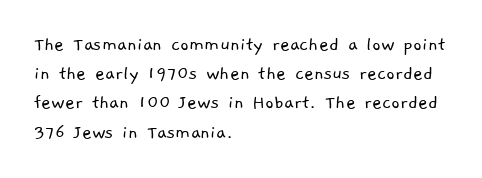
Q: Is the text bold? A: No.
Q: Is the text underlined? A: No.
Q: How is the paragraph aligned? A: Left-aligned.
Q: Is the spacing between letters normal or unusually wide? A: Normal.
Q: Is the spacing between lines tight, normal or loose? A: Normal.
